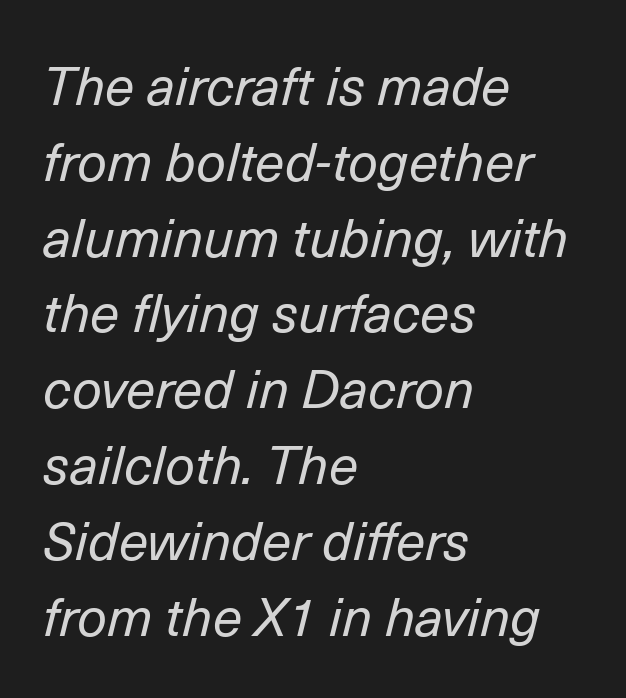
{"italic": "yes", "lean": "right", "slant_degrees": 14, "bold": "no", "weight": "regular", "width": "normal", "stroke_contrast": "low", "x_height": "medium", "monospaced": "no", "underline": "no", "align": "left", "line_spacing": "normal", "line_spacing_ratio": 1.43, "letter_spacing": "normal", "letter_spacing_em": 0.0, "glyph_px": 53}
